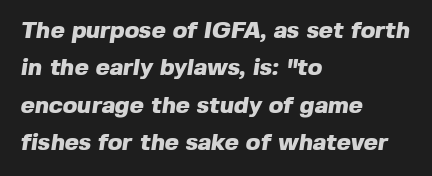
Leading: standard. Plenty of ink on the page — the face is bold. Letter spacing: default. These lines stack with their left ends in a neat column.
